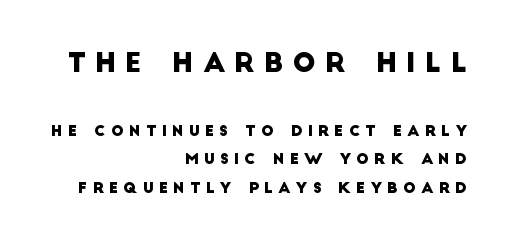
{"underline": "no", "align": "right", "line_spacing": "loose", "line_spacing_ratio": 1.9, "letter_spacing": "wide", "letter_spacing_em": 0.34, "larger_block": "first", "size_ratio": 1.8, "glyph_px": 27}
